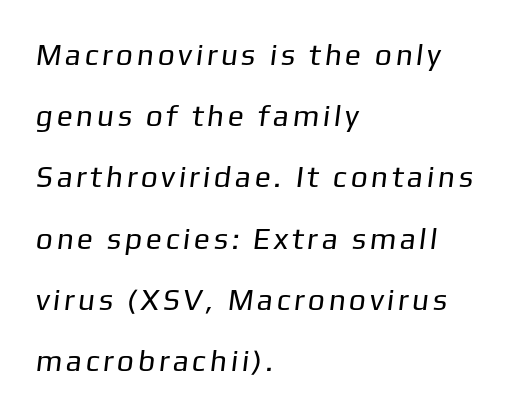
Q: Is the text bold? A: No.
Q: Is the typeface a serif or a sans-serif typeface? A: Sans-serif.
Q: Is the text underlined? A: No.
Q: How is the paragraph aligned? A: Left-aligned.
Q: Is the spacing between lines tight, normal or loose? A: Loose.
Q: Width (condensed, normal, or wide)? A: Normal.
Q: Stroke contrast? A: Low.
Q: x-height? A: Medium.
Q: Monospaced? A: No.
